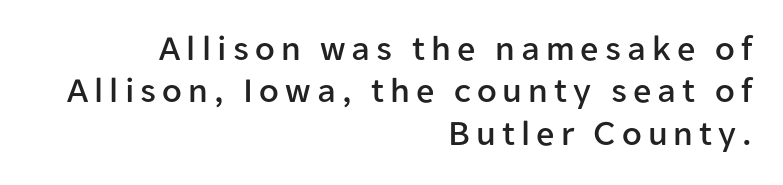
{"serif": "no", "italic": "no", "width": "normal", "stroke_contrast": "low", "x_height": "medium", "monospaced": "no", "underline": "no", "align": "right", "line_spacing_ratio": 1.18, "glyph_px": 36}
